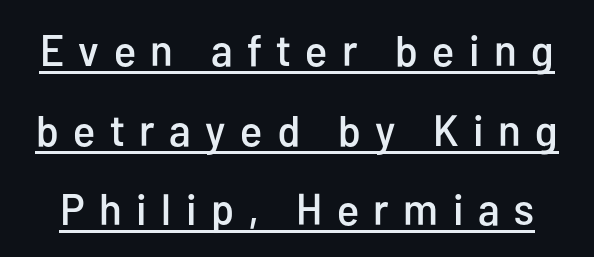
Q: Is the text italic (slanted)? A: No, it is upright.
Q: Is the typeface a serif or a sans-serif typeface? A: Sans-serif.
Q: Is the text underlined? A: Yes.
Q: Is the spacing between letters normal or unusually wide? A: Unusually wide.
Q: Width (condensed, normal, or wide)? A: Condensed.
Q: Stroke contrast? A: Low.
Q: x-height? A: Medium.
Q: Monospaced? A: No.
